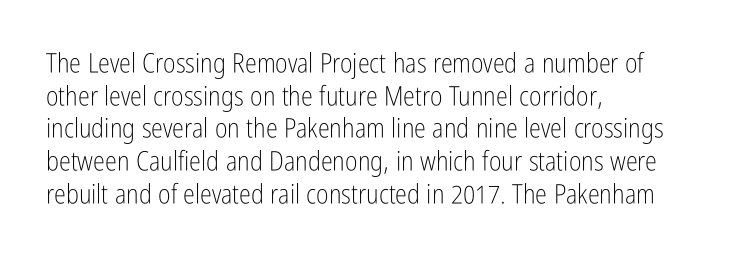
Q: Is the text bold? A: No.
Q: Is the text italic (slanted)? A: No, it is upright.
Q: Is the text underlined? A: No.
Q: How is the paragraph aligned? A: Left-aligned.
Q: Is the spacing between letters normal or unusually wide? A: Normal.
